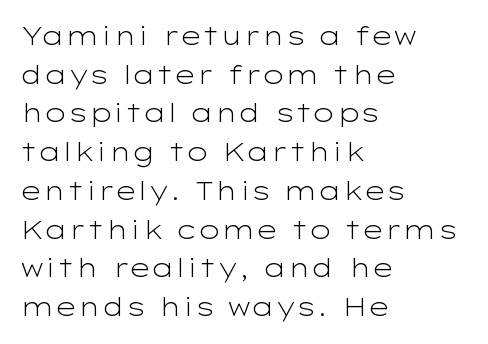
The image shows 25 px text type, upright; set left-aligned, normal line spacing (1.55x), normal letter spacing, not underlined.
